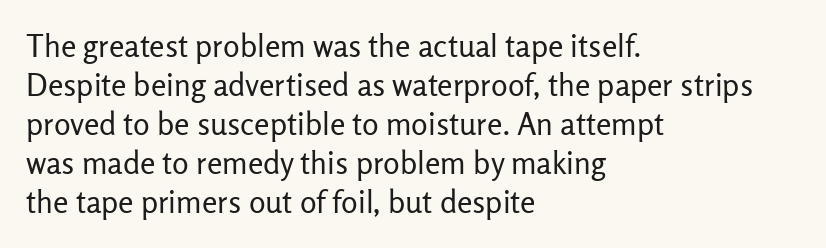
The image shows 31 px regular-weight sans-serif type, upright; set left-aligned, normal line spacing (1.26x), normal letter spacing, not underlined; low stroke contrast and a medium x-height.
